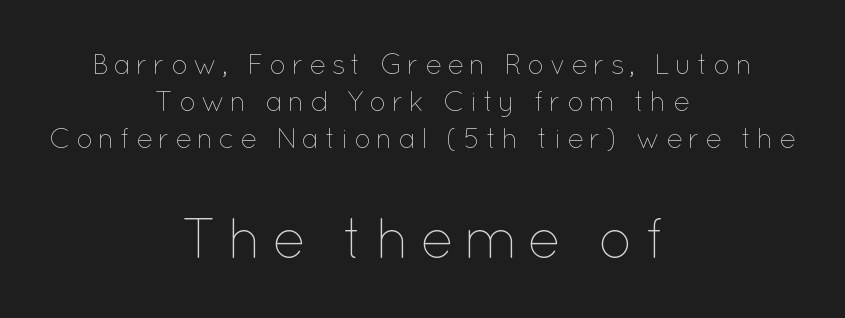
Character widths vary here, with narrow letters taking less room than wide ones. Heft: none added — not bold. Line spacing here is normal. Every character sits straight up, as roman type does.
